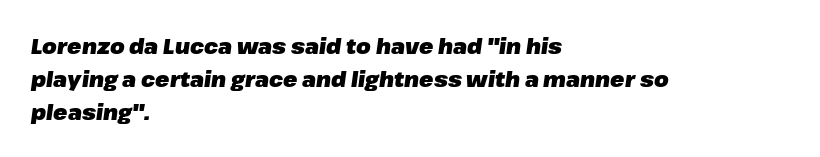
Q: Is the text bold? A: Yes.
Q: Is the text italic (slanted)? A: Yes, it leans right by about 8 degrees.
Q: Is the text underlined? A: No.
Q: How is the paragraph aligned? A: Left-aligned.
Q: Is the spacing between letters normal or unusually wide? A: Normal.
Q: Is the spacing between lines tight, normal or loose? A: Normal.
